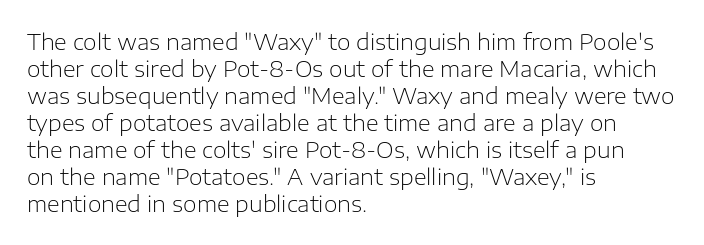
The image shows 22 px text type, upright; set left-aligned, line spacing 1.23x, normal letter spacing, not underlined.
